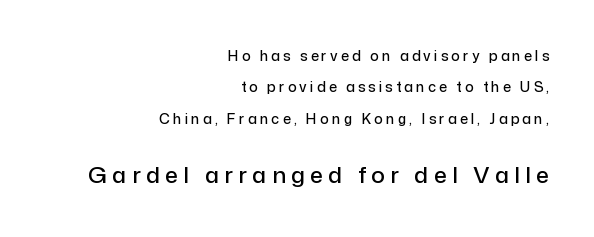
{"italic": "no", "underline": "no", "align": "right", "line_spacing": "loose", "line_spacing_ratio": 2.24, "letter_spacing": "wide", "letter_spacing_em": 0.23, "larger_block": "second", "size_ratio": 1.64, "glyph_px": 23}
